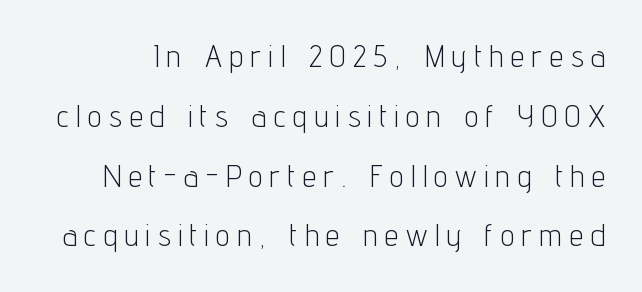
{"serif": "no", "italic": "no", "bold": "no", "weight": "light", "width": "condensed", "stroke_contrast": "low", "x_height": "medium", "monospaced": "no", "underline": "no", "line_spacing": "loose", "line_spacing_ratio": 1.93, "letter_spacing": "wide", "letter_spacing_em": 0.25, "glyph_px": 31}
